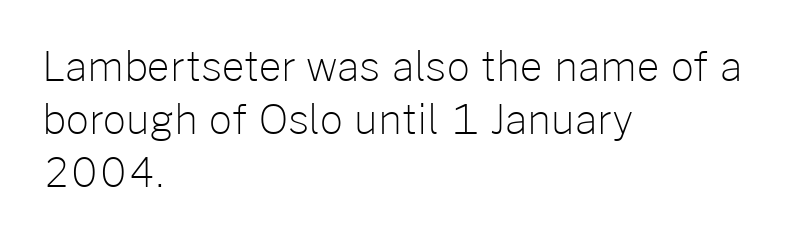
The image shows 40 px light sans-serif type, upright; set left-aligned, normal line spacing (1.32x), normal letter spacing, not underlined; low stroke contrast and a medium x-height.
